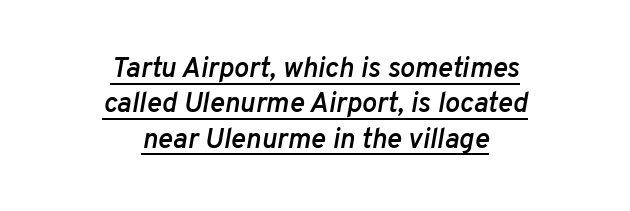
In designer terms, the underline attribute is active on this setting. Character widths vary here, with narrow letters taking less room than wide ones. Honestly, the row spacing looks completely unremarkable. Looking at the ascenders, they clearly lean.
